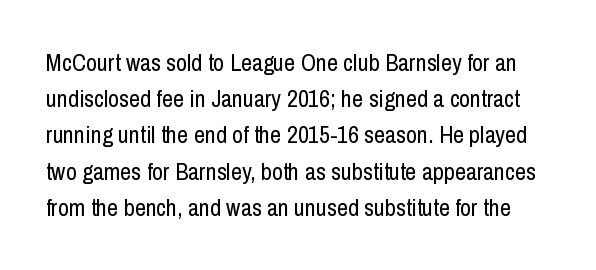
{"italic": "no", "bold": "no", "underline": "no", "line_spacing": "normal", "line_spacing_ratio": 1.51, "letter_spacing": "normal", "letter_spacing_em": 0.0, "glyph_px": 24}
